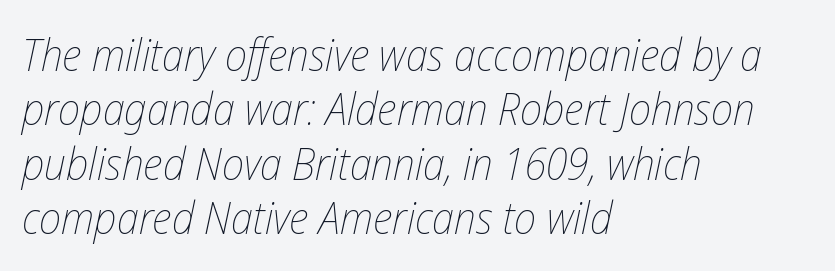
Q: Is the text bold? A: No.
Q: Is the text italic (slanted)? A: Yes, it leans right by about 12 degrees.
Q: Is the text underlined? A: No.
Q: How is the paragraph aligned? A: Left-aligned.
Q: Is the spacing between letters normal or unusually wide? A: Normal.
Q: Width (condensed, normal, or wide)? A: Condensed.
Q: Stroke contrast? A: Low.
Q: x-height? A: Medium.
Q: Monospaced? A: No.
